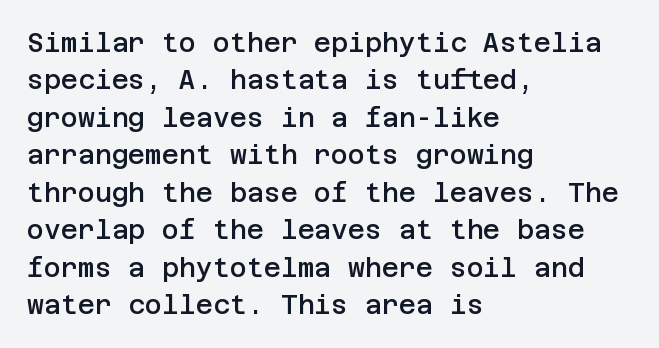
The image shows 26 px text type, upright; set left-aligned, normal line spacing (1.44x), normal letter spacing, not underlined.
